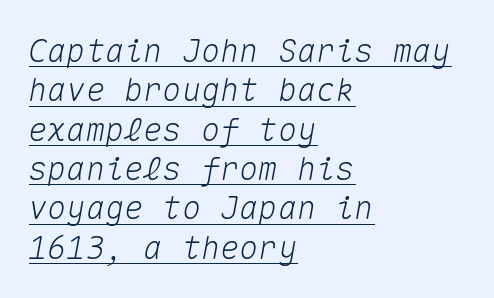
{"italic": "yes", "lean": "right", "slant_degrees": 10, "width": "normal", "stroke_contrast": "medium", "x_height": "medium", "monospaced": "yes", "underline": "yes", "align": "left", "line_spacing_ratio": 1.23, "letter_spacing": "normal", "letter_spacing_em": 0.0, "glyph_px": 32}
